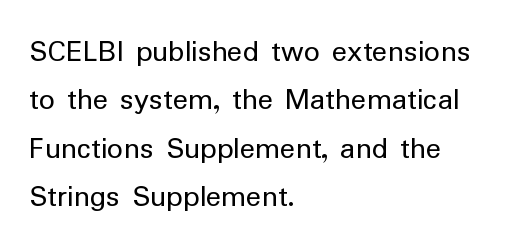
Q: Is the text bold? A: No.
Q: Is the text italic (slanted)? A: No, it is upright.
Q: Is the typeface a serif or a sans-serif typeface? A: Sans-serif.
Q: Is the text underlined? A: No.
Q: How is the paragraph aligned? A: Left-aligned.
Q: Is the spacing between letters normal or unusually wide? A: Normal.
Q: Is the spacing between lines tight, normal or loose? A: Normal.
Q: Width (condensed, normal, or wide)? A: Normal.
Q: Stroke contrast? A: Low.
Q: x-height? A: Medium.
Q: Monospaced? A: No.
